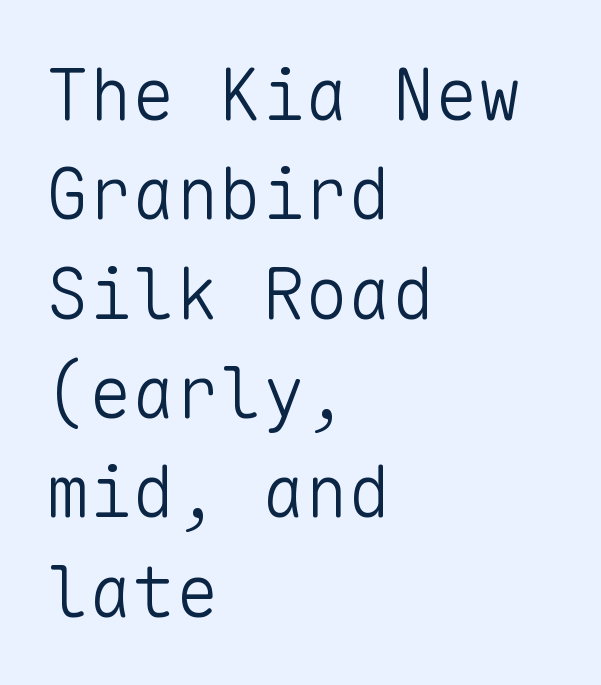
Q: Is the text bold? A: No.
Q: Is the text italic (slanted)? A: No, it is upright.
Q: Is the typeface a serif or a sans-serif typeface? A: Sans-serif.
Q: Is the text underlined? A: No.
Q: How is the paragraph aligned? A: Left-aligned.
Q: Is the spacing between letters normal or unusually wide? A: Normal.
Q: Is the spacing between lines tight, normal or loose? A: Normal.
Q: Width (condensed, normal, or wide)? A: Normal.
Q: Stroke contrast? A: Low.
Q: x-height? A: Medium.
Q: Monospaced? A: Yes.
